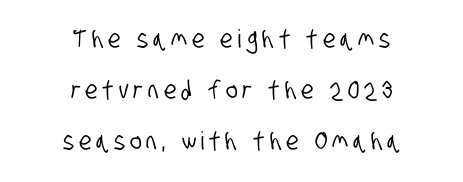
Q: Is the text underlined? A: No.
Q: How is the paragraph aligned? A: Centered.
Q: Is the spacing between letters normal or unusually wide? A: Unusually wide.
Q: Is the spacing between lines tight, normal or loose? A: Loose.
